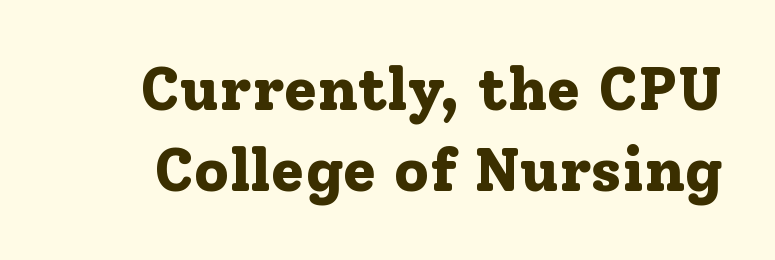
{"serif": "yes", "italic": "no", "bold": "yes", "weight": "bold", "width": "normal", "stroke_contrast": "low", "x_height": "medium", "monospaced": "no", "underline": "no", "line_spacing": "normal", "line_spacing_ratio": 1.33, "letter_spacing": "normal", "letter_spacing_em": 0.0, "glyph_px": 61}
